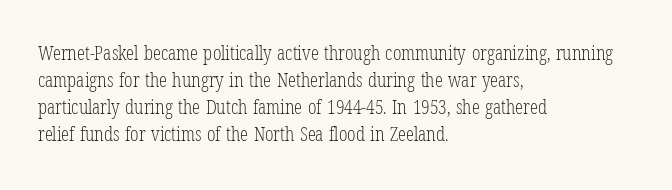
This sample uses an upright cut, with every glyph sitting square on the baseline. Reading down the column, the eye jumps a familiar distance to each next line. The horizontal fit of the characters is conventional and even. This is not heavy type; no bold has been used.
